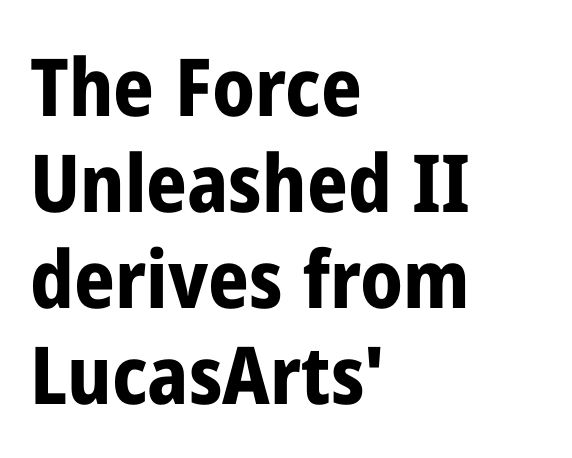
The image shows 80 px bold, condensed sans-serif type, upright; set left-aligned, line spacing 1.2x, normal letter spacing, not underlined; low stroke contrast and a medium x-height.
